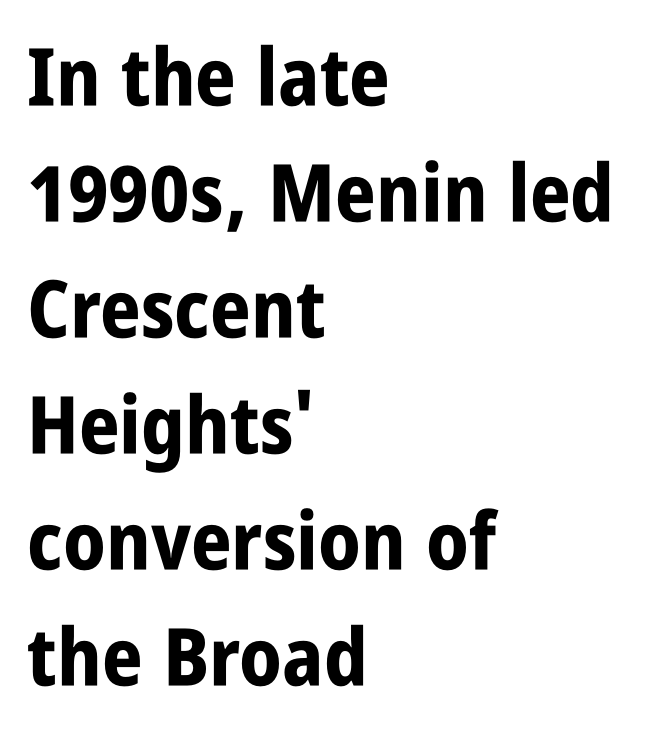
{"serif": "no", "italic": "no", "bold": "yes", "weight": "bold", "width": "condensed", "stroke_contrast": "low", "x_height": "large", "monospaced": "no", "underline": "no", "align": "left", "line_spacing": "normal", "line_spacing_ratio": 1.45, "letter_spacing": "normal", "letter_spacing_em": 0.0, "glyph_px": 80}
